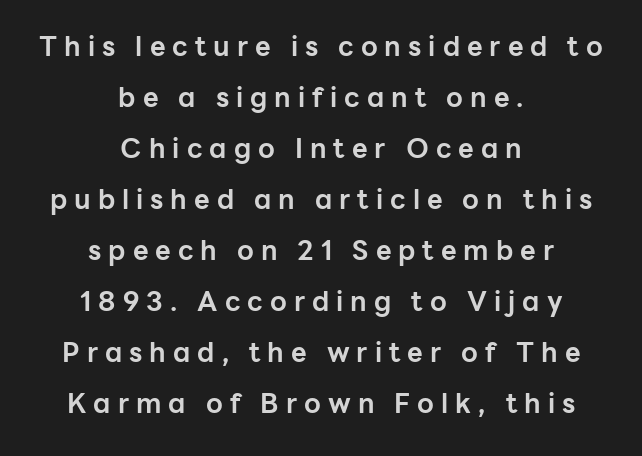
Q: Is the text bold? A: Yes.
Q: Is the text italic (slanted)? A: No, it is upright.
Q: Is the text underlined? A: No.
Q: How is the paragraph aligned? A: Centered.
Q: Is the spacing between letters normal or unusually wide? A: Unusually wide.
